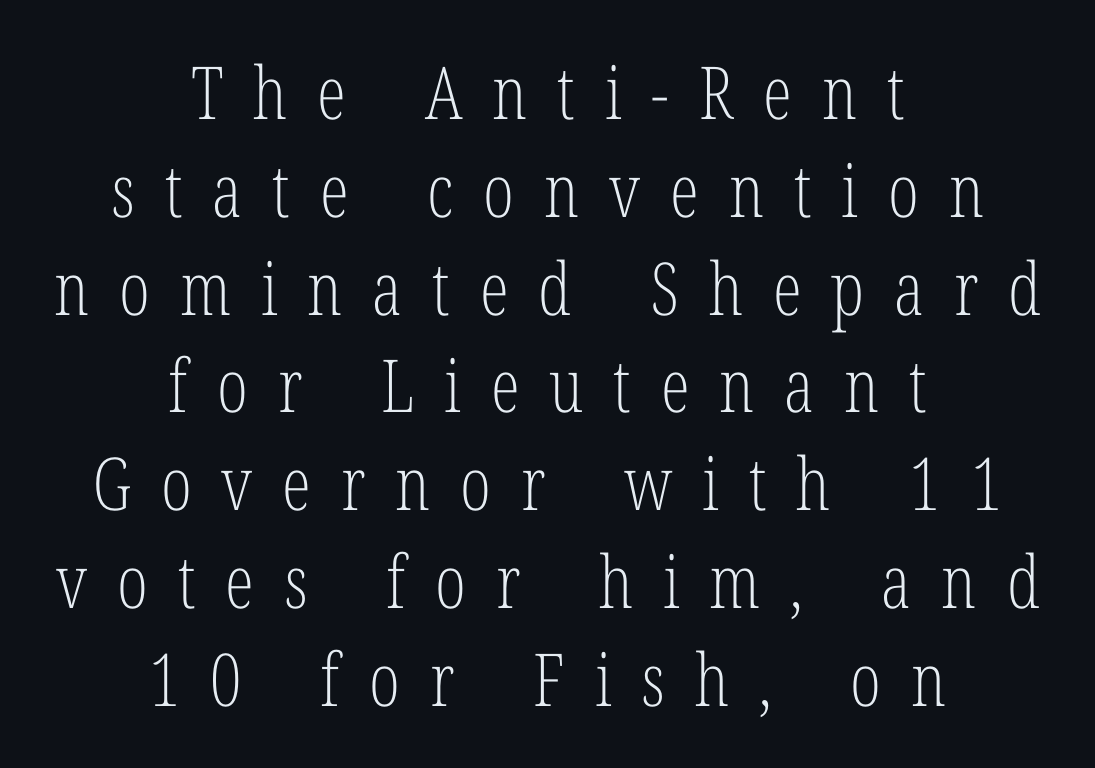
The characters are drawn with everyday or finer stroke widths. Do the characters align in a grid? No, the font is proportional. To sum up the face: it has serifs. Honestly, there is no underline to notice here at all.
